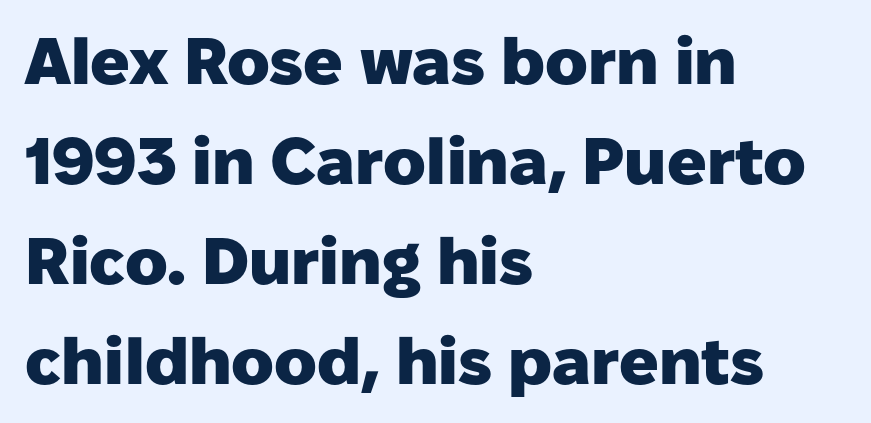
The image shows 65 px heavy sans-serif type, upright; set left-aligned, normal line spacing (1.54x), normal letter spacing, not underlined; low stroke contrast and a medium x-height.
